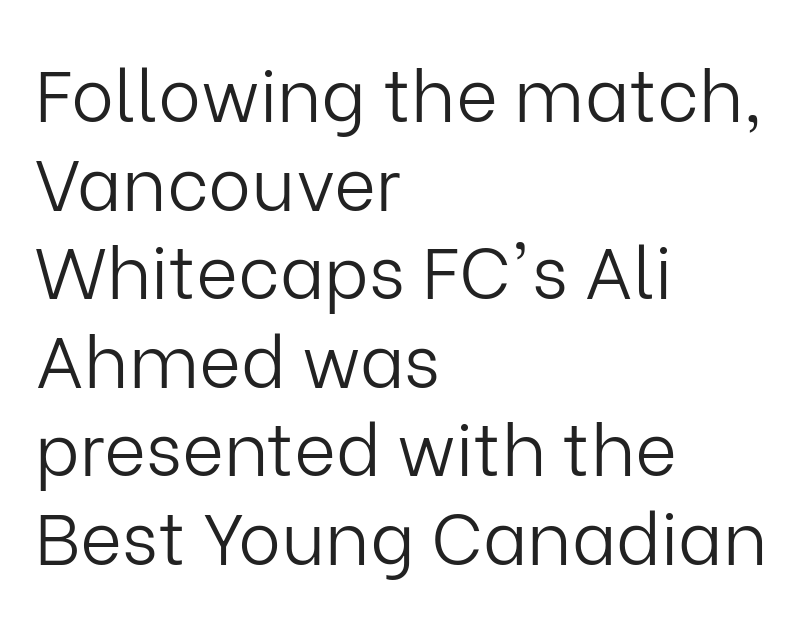
Posture: vertical. This sample is left-justified, so line endings fall wherever the words run out. Stems here are at most as thick as an everyday book face. Character widths vary here, with narrow letters taking less room than wide ones.
